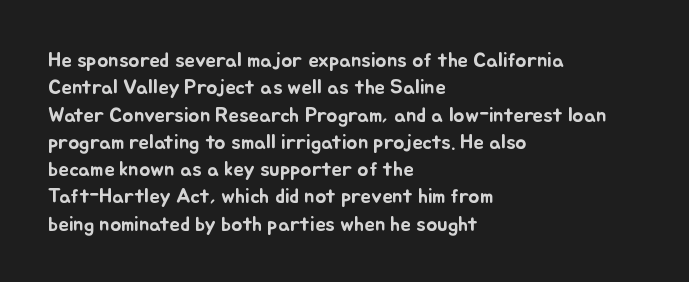
The image shows 21 px text type, upright; set left-aligned, normal line spacing (1.3x), normal letter spacing, not underlined.
